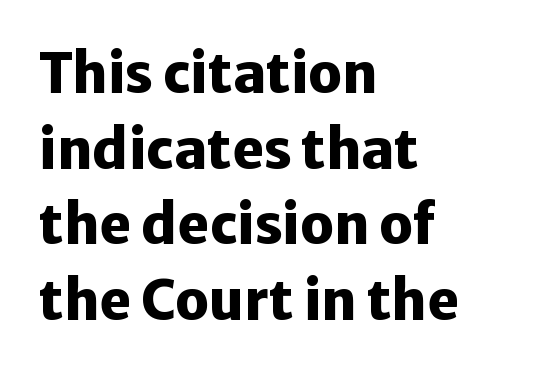
Weight check: bold — yes, fully. Nobody drew a line under any word here. These lines are rendered in a variable-pitch font. Observe the ordinary spacing: letters are neighbours, not strangers.
